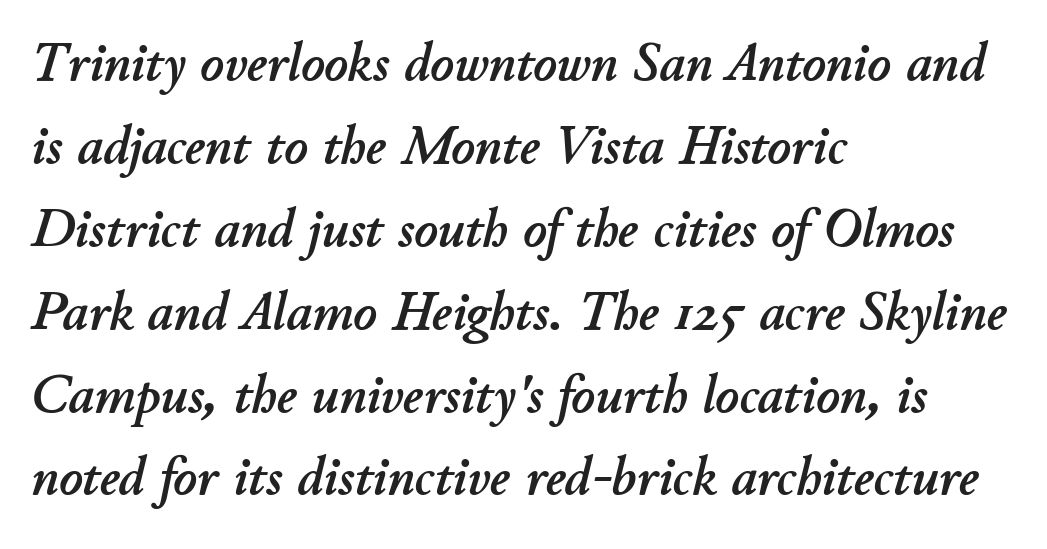
Here the designer chose a conventional face with non-uniform glyph widths. Nobody touched the tracking dial on this one. Decoration check: the copy has no underline. The line-height multiplier appears to be the usual default.
